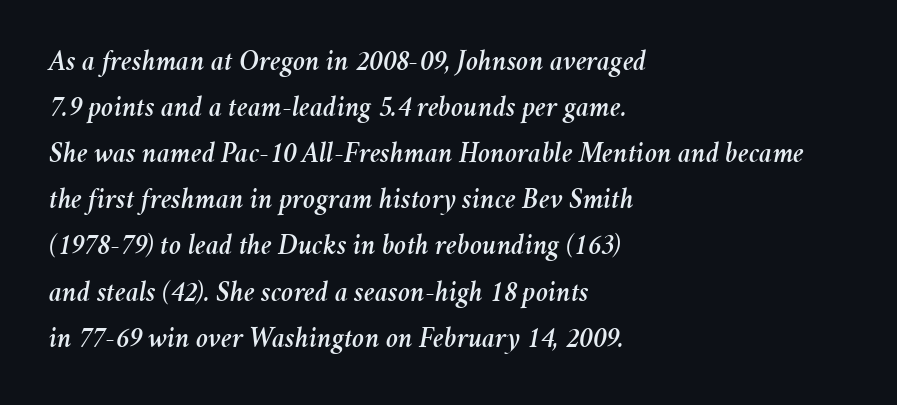
The image shows 29 px text type, italic (leaning right); set left-aligned, normal line spacing (1.59x), normal letter spacing, not underlined; medium stroke contrast and a medium x-height.
